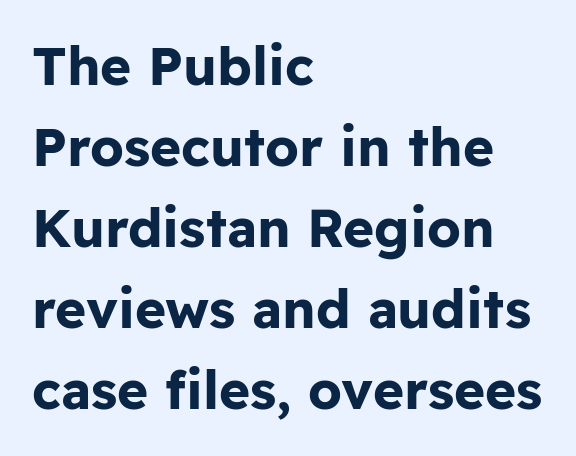
The image shows 53 px bold sans-serif type, upright; set left-aligned, normal line spacing (1.53x), normal letter spacing, not underlined; low stroke contrast and a medium x-height.
